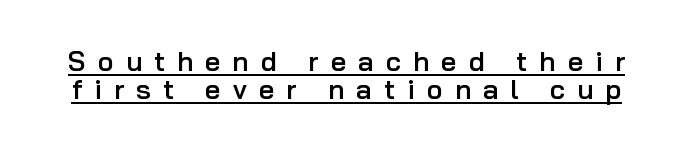
The image shows 27 px text type, upright; set tight line spacing (1.04x), unusually wide letter spacing (+0.45 em), underlined.
